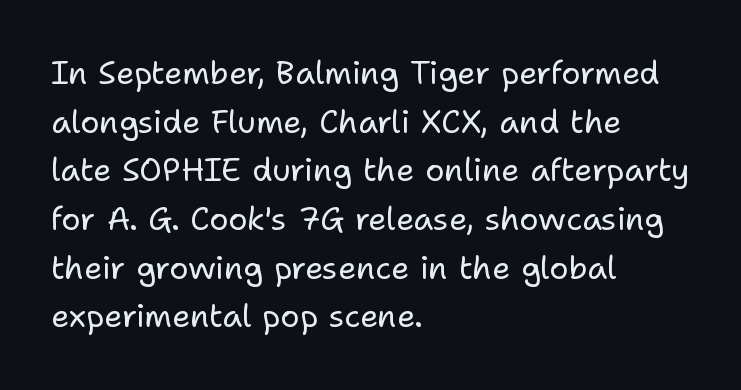
The image shows 32 px regular-weight sans-serif type, upright; set left-aligned, normal line spacing (1.52x), normal letter spacing, not underlined; low stroke contrast and a medium x-height.
